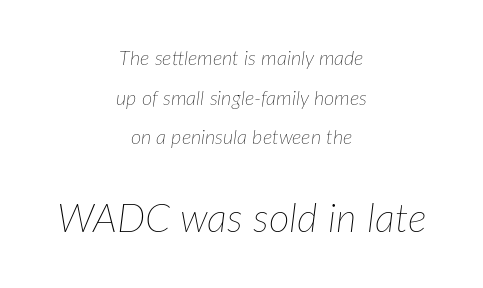
{"italic": "yes", "lean": "right", "slant_degrees": 7, "bold": "no", "weight": "thin", "width": "normal", "stroke_contrast": "low", "x_height": "medium", "monospaced": "no", "underline": "no", "align": "center", "line_spacing": "loose", "line_spacing_ratio": 1.98, "letter_spacing": "normal", "letter_spacing_em": 0.0, "larger_block": "second", "size_ratio": 2.0, "glyph_px": 40}
